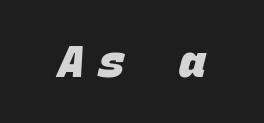
Is this a sans? Yes — the strokes have no serifs. The passage shown is not underscored anywhere. The rendering uses a bold face; every stroke is thick and dark. The face used here is monospaced, like something from a code editor. The passage shown has open, widely tracked lettering throughout.
